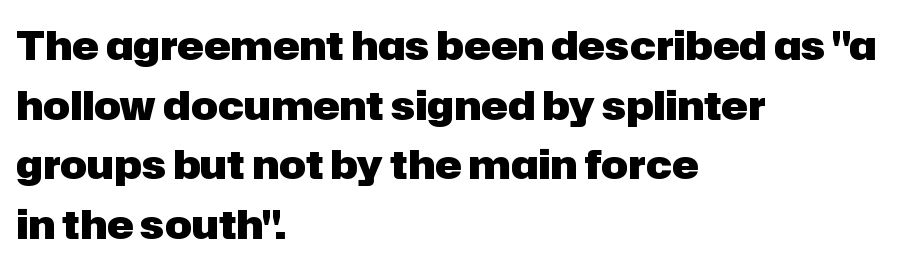
The image shows 40 px heavy sans-serif type, upright; set left-aligned, normal line spacing (1.49x), normal letter spacing, not underlined; low stroke contrast and a medium x-height.
